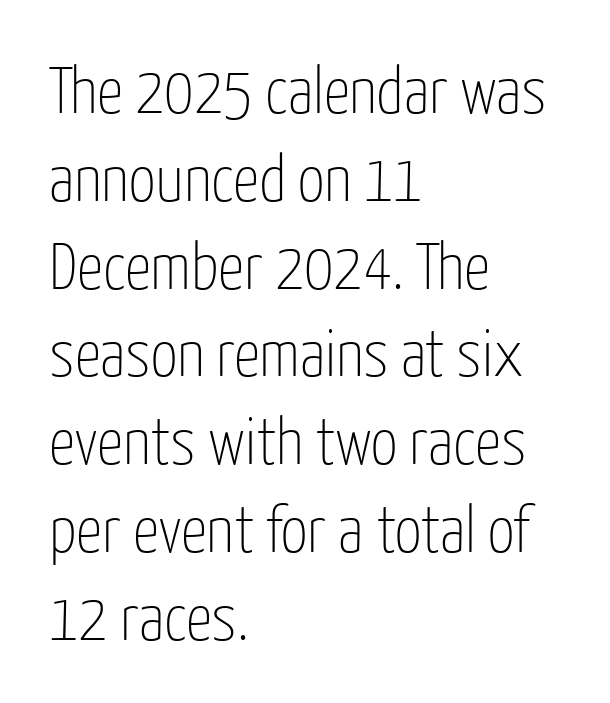
{"serif": "no", "italic": "no", "bold": "no", "weight": "thin", "width": "condensed", "stroke_contrast": "low", "x_height": "medium", "monospaced": "no", "underline": "no", "align": "left", "line_spacing": "normal", "line_spacing_ratio": 1.33, "letter_spacing": "normal", "letter_spacing_em": 0.0, "glyph_px": 66}
